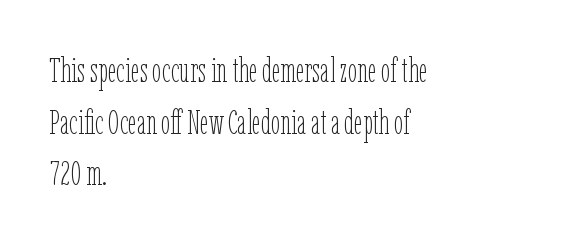
A student would call this left alignment; a typographer would say flush left, rag right. How are the letters spaced? Ordinarily, with no added tracking. Notice how the stems are strictly vertical — no italics here. The face used here is proportionally spaced, like ordinary book or web type.
